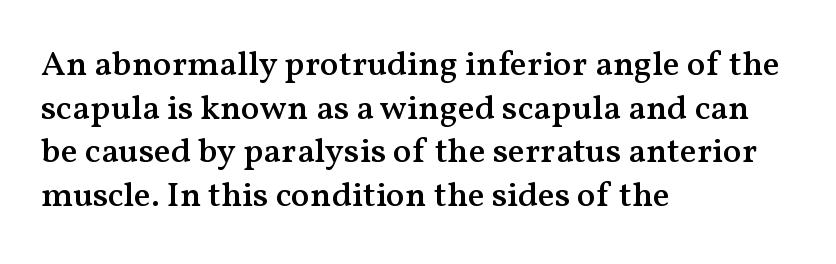
Q: Is the text bold? A: Semi-bold.
Q: Is the text italic (slanted)? A: No, it is upright.
Q: Is the typeface a serif or a sans-serif typeface? A: Serif.
Q: Is the text underlined? A: No.
Q: How is the paragraph aligned? A: Left-aligned.
Q: Is the spacing between letters normal or unusually wide? A: Normal.
Q: Is the spacing between lines tight, normal or loose? A: Normal.
Q: Width (condensed, normal, or wide)? A: Normal.
Q: Stroke contrast? A: Medium.
Q: x-height? A: Medium.
Q: Monospaced? A: No.
